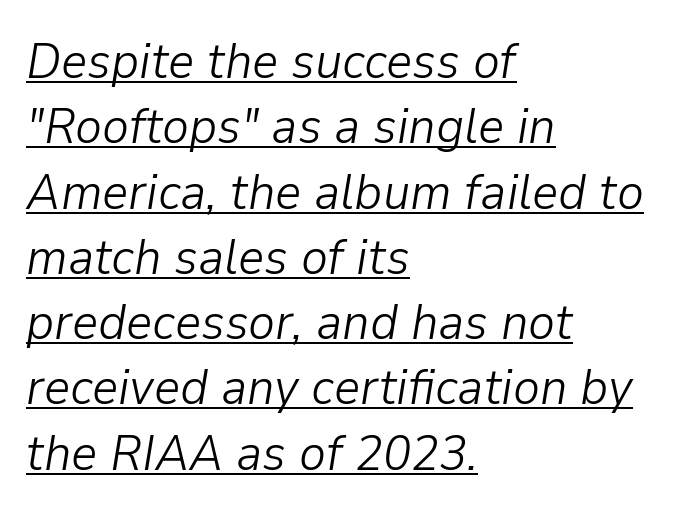
Underlined type. The letters advance in unequal steps, a hallmark of proportional type. This sample uses an oblique cut, with every glyph tilted off the vertical. Is this a heavy cut? Hardly; it is regular or lighter. A typesetter would call this leading conventional body-copy spacing.
